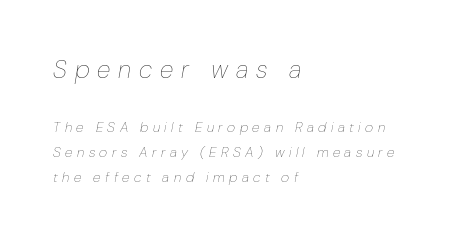
Here the first block reads like a headline and the second like body copy. The letters are slanted; this is an italic face. The baseline area is clear. This rendering widens character spacing well past its baseline value. The lines are quadded left. Is this a heavy cut? Hardly; it is regular or lighter.
